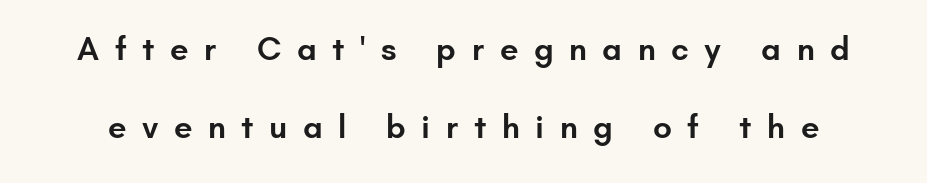
Q: Is the text bold? A: Semi-bold.
Q: Is the text italic (slanted)? A: No, it is upright.
Q: Is the typeface a serif or a sans-serif typeface? A: Sans-serif.
Q: Is the text underlined? A: No.
Q: Is the spacing between letters normal or unusually wide? A: Unusually wide.
Q: Is the spacing between lines tight, normal or loose? A: Loose.
Q: Width (condensed, normal, or wide)? A: Normal.
Q: Stroke contrast? A: Low.
Q: x-height? A: Small.
Q: Monospaced? A: No.
